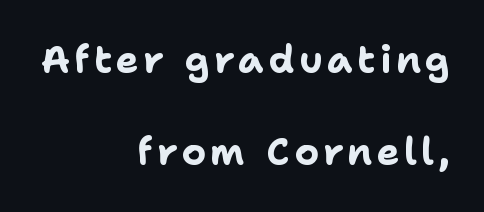
The image shows 38 px bold sans-serif type, upright; set right-aligned, loose line spacing (2.42x), not underlined; low stroke contrast and a medium x-height.
